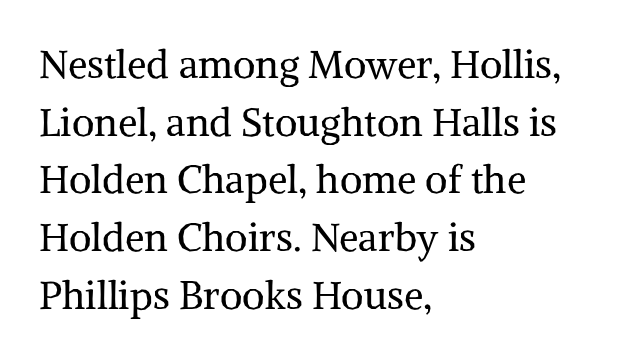
{"serif": "yes", "italic": "no", "bold": "no", "weight": "regular", "width": "normal", "stroke_contrast": "medium", "x_height": "medium", "monospaced": "no", "underline": "no", "align": "left", "line_spacing": "normal", "line_spacing_ratio": 1.48, "letter_spacing": "normal", "letter_spacing_em": 0.0, "glyph_px": 39}
